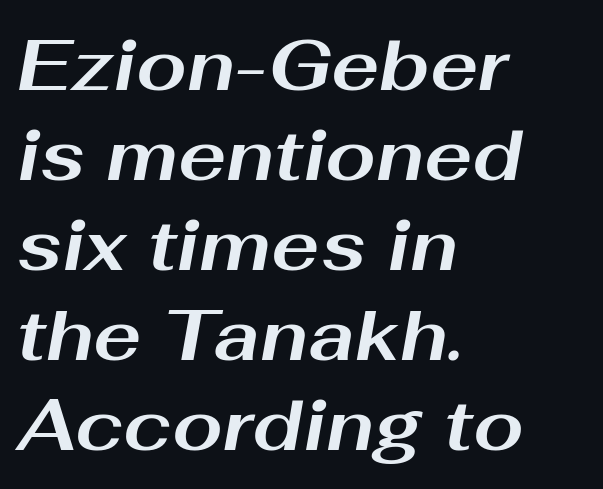
Q: Is the text bold? A: Yes.
Q: Is the text italic (slanted)? A: Yes, it leans right by about 10 degrees.
Q: Is the text underlined? A: No.
Q: How is the paragraph aligned? A: Left-aligned.
Q: Is the spacing between letters normal or unusually wide? A: Normal.
Q: Is the spacing between lines tight, normal or loose? A: Normal.
Q: Width (condensed, normal, or wide)? A: Wide.
Q: Stroke contrast? A: Medium.
Q: x-height? A: Medium.
Q: Monospaced? A: No.
